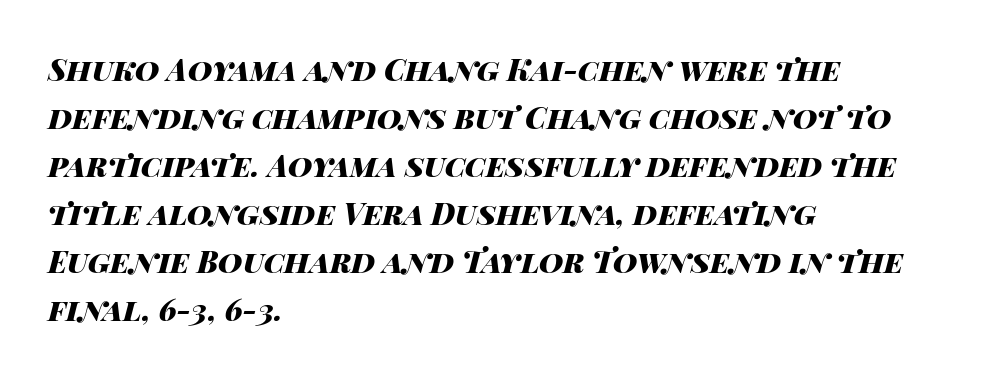
Bare-footed words on every line. The passage shown stacks its lines at a standard gap. The passage shown is typed in a proportional face where columns would drift. The rendering uses a bold face; every stroke is thick and dark. Italic: yes, the glyphs are oblique.
